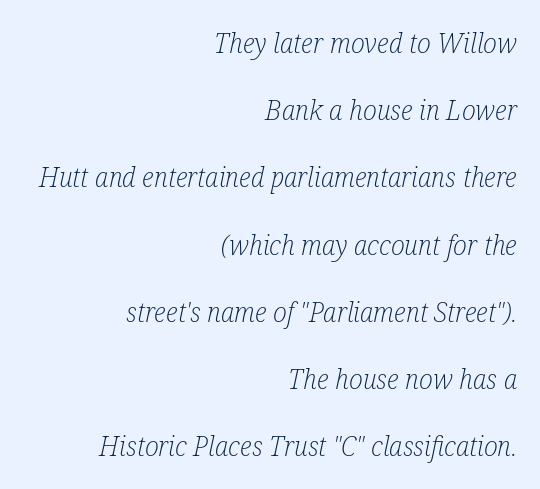
Q: Is the text bold? A: No.
Q: Is the text italic (slanted)? A: Yes, it leans right by about 12 degrees.
Q: Is the typeface a serif or a sans-serif typeface? A: Serif.
Q: Is the text underlined? A: No.
Q: How is the paragraph aligned? A: Right-aligned.
Q: Is the spacing between letters normal or unusually wide? A: Normal.
Q: Is the spacing between lines tight, normal or loose? A: Loose.
Q: Width (condensed, normal, or wide)? A: Condensed.
Q: Stroke contrast? A: Low.
Q: x-height? A: Medium.
Q: Monospaced? A: No.
